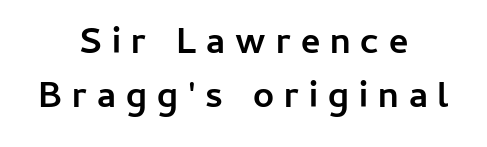
Q: Is the text bold? A: Yes.
Q: Is the text italic (slanted)? A: No, it is upright.
Q: Is the typeface a serif or a sans-serif typeface? A: Sans-serif.
Q: Is the text underlined? A: No.
Q: How is the paragraph aligned? A: Centered.
Q: Is the spacing between letters normal or unusually wide? A: Unusually wide.
Q: Is the spacing between lines tight, normal or loose? A: Normal.
Q: Width (condensed, normal, or wide)? A: Normal.
Q: Stroke contrast? A: Low.
Q: x-height? A: Medium.
Q: Monospaced? A: No.
